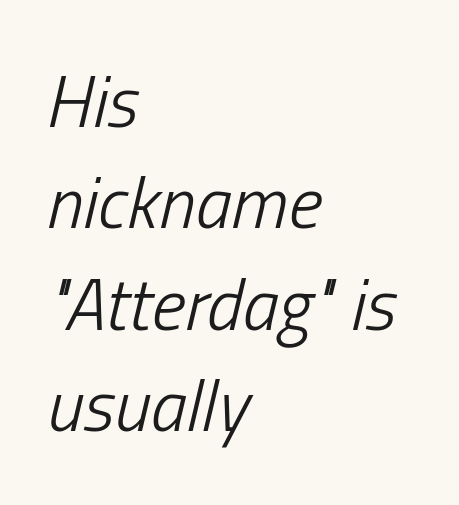
Do the characters align in a grid? No, the font is proportional. In CSS terms this would be text-align: left. Weight: regular or lighter. The passage shown leans; its letterforms are oblique.
